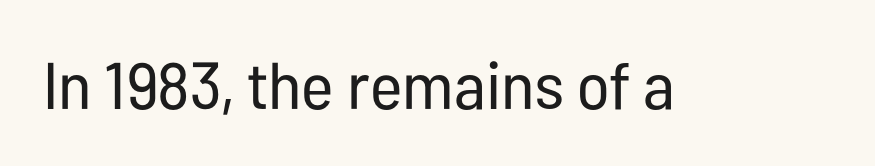
Q: Is the text bold? A: No.
Q: Is the text italic (slanted)? A: No, it is upright.
Q: Is the typeface a serif or a sans-serif typeface? A: Sans-serif.
Q: Is the text underlined? A: No.
Q: Is the spacing between letters normal or unusually wide? A: Normal.
Q: Width (condensed, normal, or wide)? A: Condensed.
Q: Stroke contrast? A: Low.
Q: x-height? A: Medium.
Q: Monospaced? A: No.
